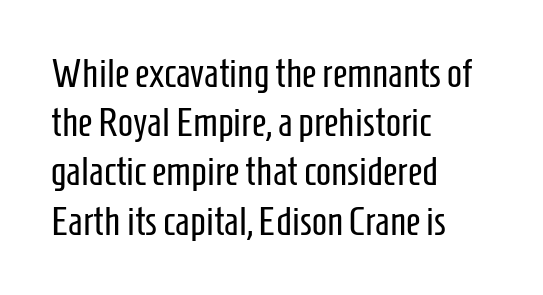
{"serif": "no", "italic": "no", "bold": "no", "weight": "regular", "width": "condensed", "stroke_contrast": "low", "x_height": "medium", "monospaced": "no", "underline": "no", "align": "left", "line_spacing_ratio": 1.23, "letter_spacing": "normal", "letter_spacing_em": 0.0, "glyph_px": 40}
